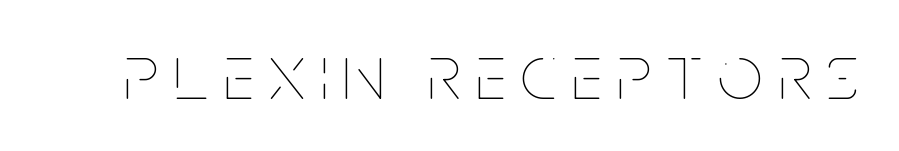
The image shows 79 px thin, condensed type, upright; set unusually wide letter spacing (+0.2 em), not underlined; low stroke contrast and a large x-height.
